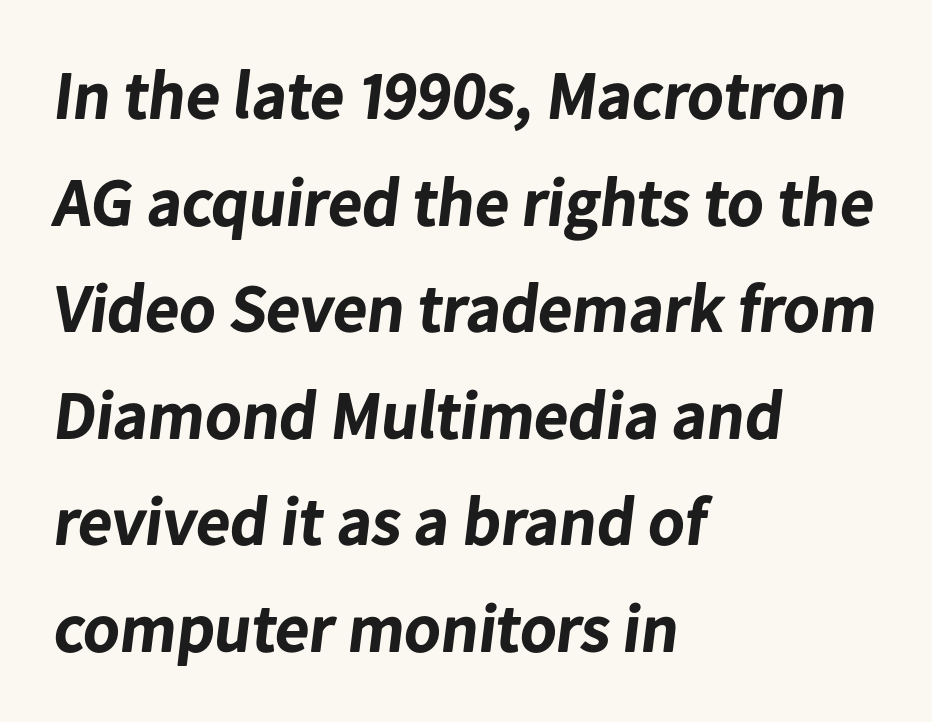
Q: Is the text bold? A: Yes.
Q: Is the typeface a serif or a sans-serif typeface? A: Sans-serif.
Q: Is the text underlined? A: No.
Q: How is the paragraph aligned? A: Left-aligned.
Q: Is the spacing between letters normal or unusually wide? A: Normal.
Q: Is the spacing between lines tight, normal or loose? A: Normal.
Q: Width (condensed, normal, or wide)? A: Normal.
Q: Stroke contrast? A: Low.
Q: x-height? A: Medium.
Q: Monospaced? A: No.
